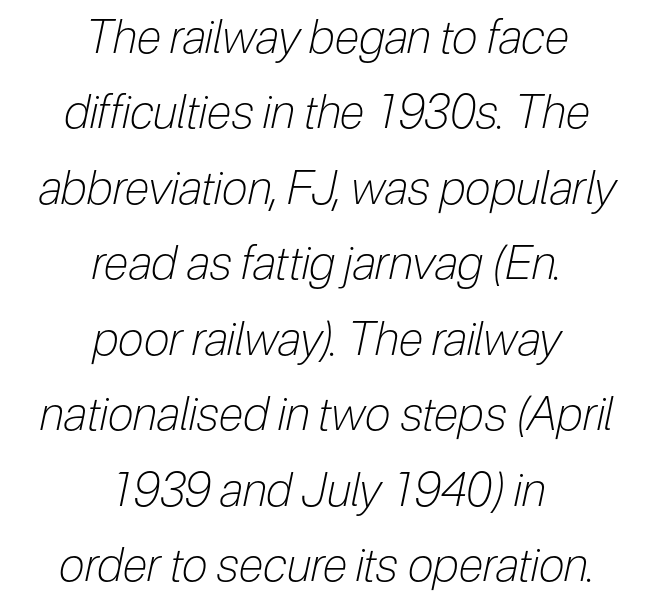
{"italic": "yes", "lean": "right", "slant_degrees": 12, "bold": "no", "weight": "light", "width": "condensed", "stroke_contrast": "low", "x_height": "medium", "monospaced": "no", "underline": "no", "align": "center", "line_spacing": "normal", "line_spacing_ratio": 1.64, "letter_spacing": "normal", "letter_spacing_em": 0.0, "glyph_px": 46}
